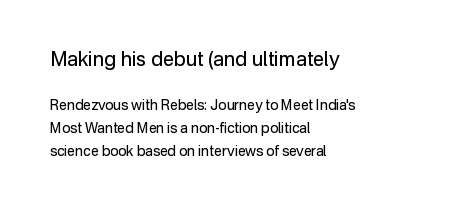
{"italic": "no", "bold": "no", "underline": "no", "align": "left", "line_spacing": "normal", "line_spacing_ratio": 1.64, "letter_spacing": "normal", "letter_spacing_em": 0.0, "larger_block": "first", "size_ratio": 1.43, "glyph_px": 20}
